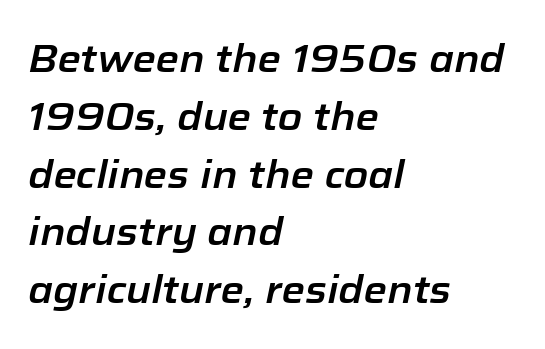
The foot of each line stays bare and open. The rendering anchors every line to the left-hand side. How are the letters spaced? Ordinarily, with no added tracking. The block of text has a typical density, with ordinary space between rows. Italic? Definitely — the glyphs are oblique. Think of a printed novel: that variable character pitch is what you see here.
